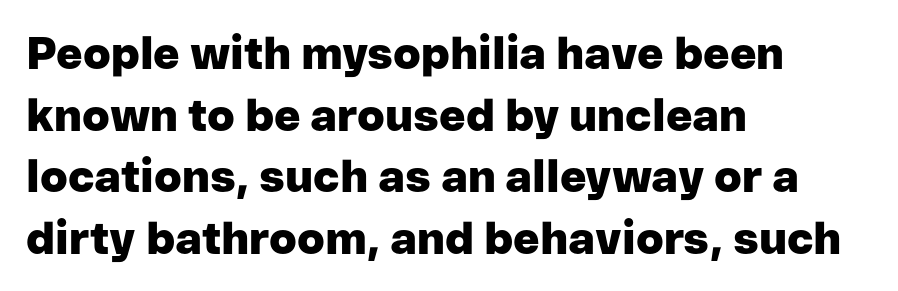
{"serif": "no", "italic": "no", "bold": "yes", "weight": "heavy", "width": "normal", "stroke_contrast": "low", "x_height": "medium", "monospaced": "no", "underline": "no", "align": "left", "line_spacing": "normal", "line_spacing_ratio": 1.37, "letter_spacing": "normal", "letter_spacing_em": 0.0, "glyph_px": 45}
